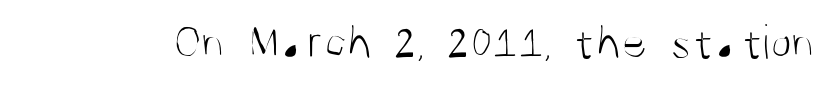
{"serif": "no", "italic": "no", "bold": "no", "weight": "light", "width": "condensed", "stroke_contrast": "medium", "x_height": "large", "monospaced": "no", "underline": "no", "letter_spacing": "normal", "letter_spacing_em": 0.0, "glyph_px": 49}
